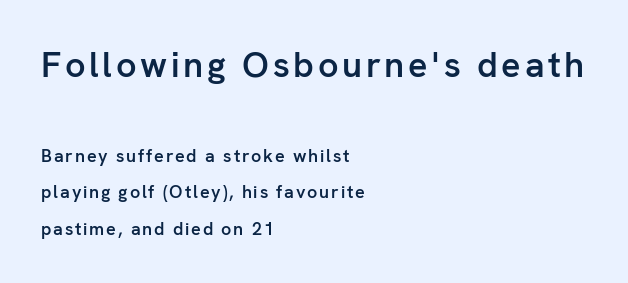
{"serif": "no", "italic": "no", "bold": "semi", "weight": "semibold", "width": "normal", "stroke_contrast": "low", "x_height": "medium", "monospaced": "no", "underline": "no", "align": "left", "line_spacing": "loose", "line_spacing_ratio": 2.05, "larger_block": "first", "size_ratio": 2.0, "glyph_px": 36}
